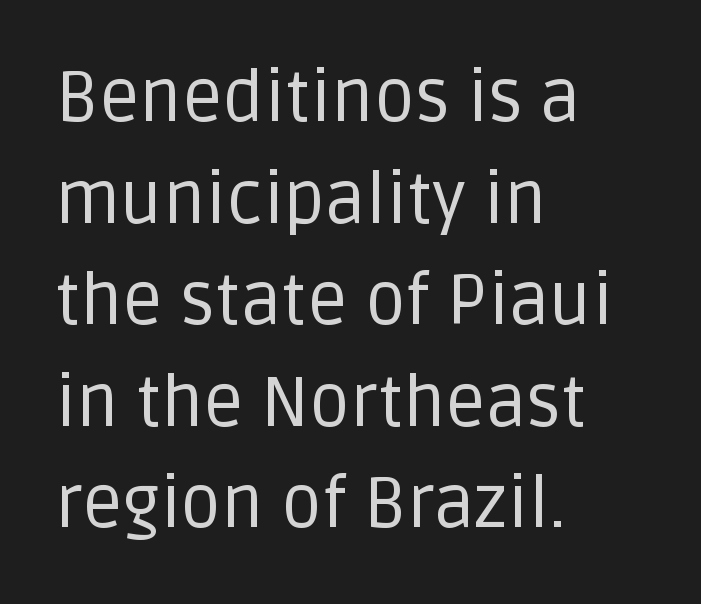
{"serif": "no", "italic": "no", "bold": "no", "weight": "regular", "width": "normal", "stroke_contrast": "low", "x_height": "large", "monospaced": "no", "underline": "no", "align": "left", "line_spacing": "normal", "line_spacing_ratio": 1.43, "letter_spacing": "normal", "letter_spacing_em": 0.0, "glyph_px": 71}
